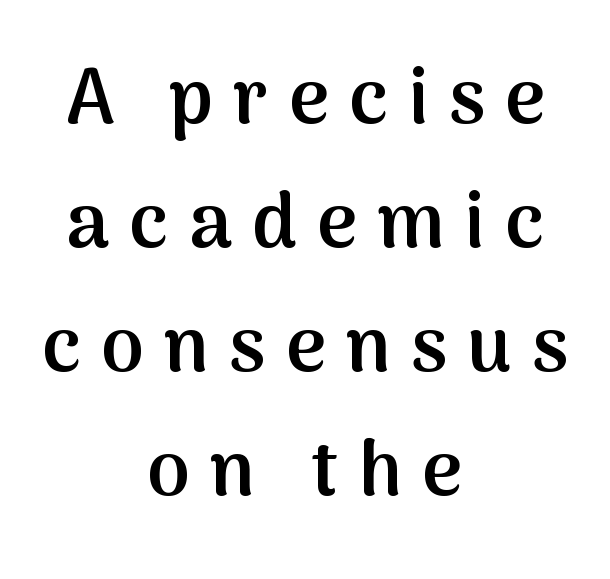
Honestly, the row spacing looks completely unremarkable. Compared with an ordinary text face, these strokes are moderately heavier — a semibold. The text block is weighted toward neither margin, spreading evenly from the middle. Tracking here is generous; glyphs stand well apart from one another. Letters rest on an invisible, unmarked baseline.
